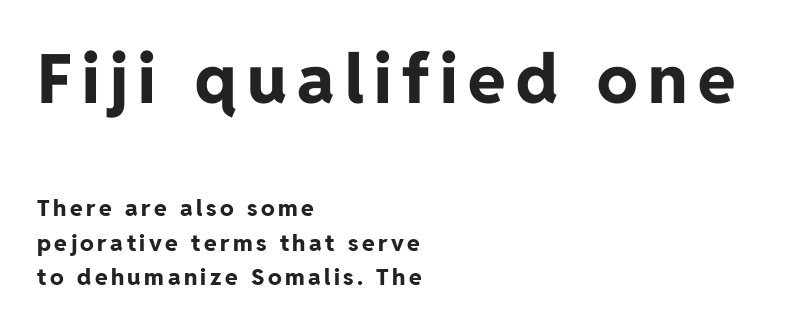
The letters stand straight up with perfectly vertical stems. Whoever set this made the first block the dominant, larger element. The letters advance in unequal steps, a hallmark of proportional type. How heavy is the stroke? Heavy — this is a bold. Any mark beneath the type? The region is blank.
